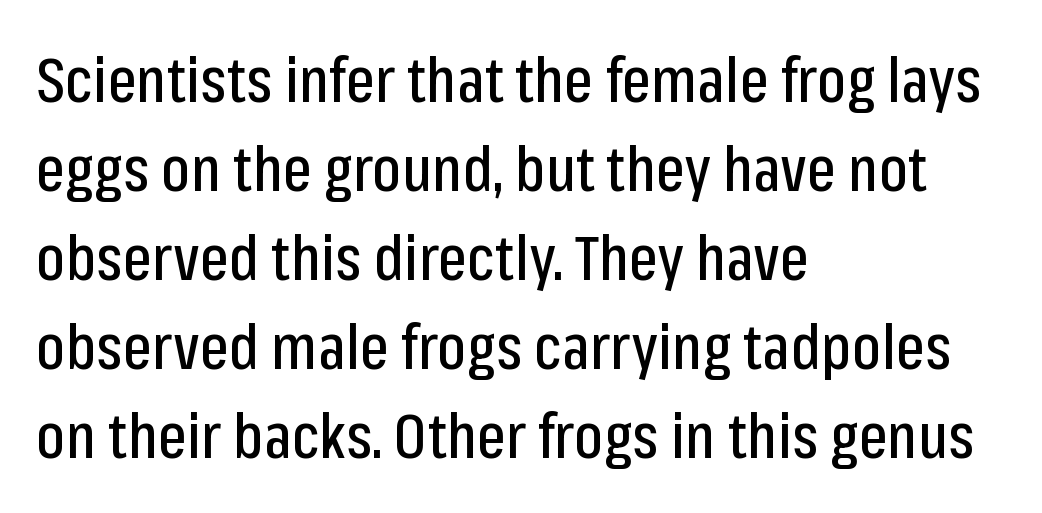
The specimen omits any rule beneath the text block's lines. Note the varied advance widths — an 'i' is clearly narrower than an 'm'. Serifs: no, the terminals of the letterforms are clean. The letterforms sit shoulder to shoulder at normal distance. The compositor pushed each line to the left boundary. The type sits square on the baseline with zero lean.
